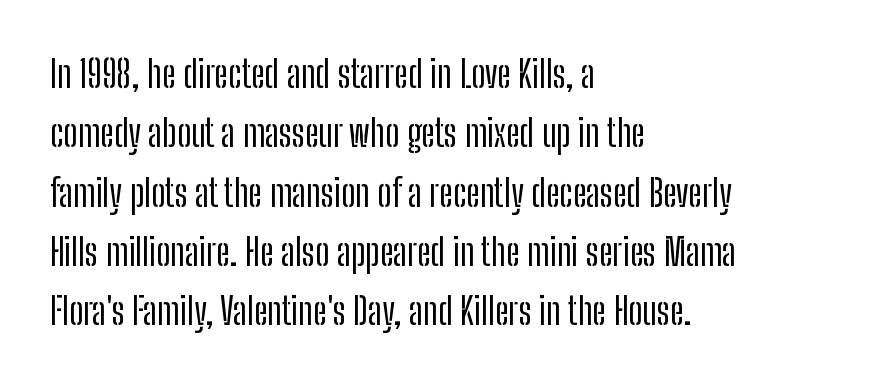
The image shows 38 px condensed sans-serif type, upright; set left-aligned, normal line spacing (1.56x), normal letter spacing, not underlined; low stroke contrast and a medium x-height.
